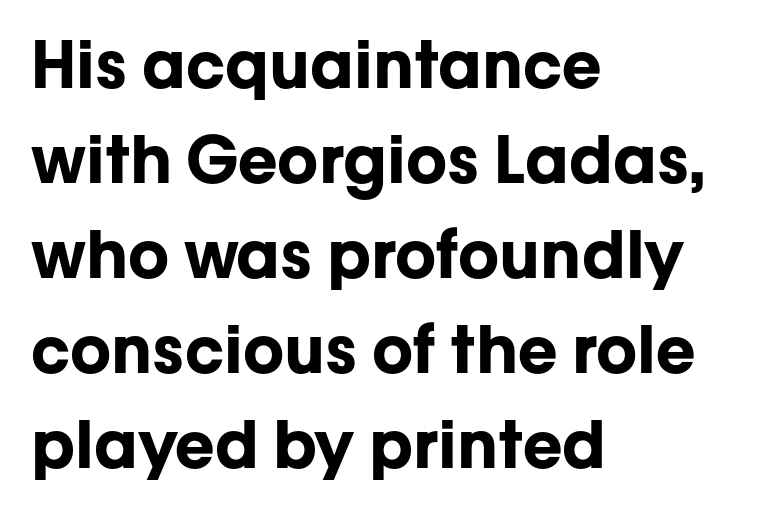
The image shows 65 px bold sans-serif type, upright; set left-aligned, normal line spacing (1.46x), normal letter spacing, not underlined; low stroke contrast and a medium x-height.
